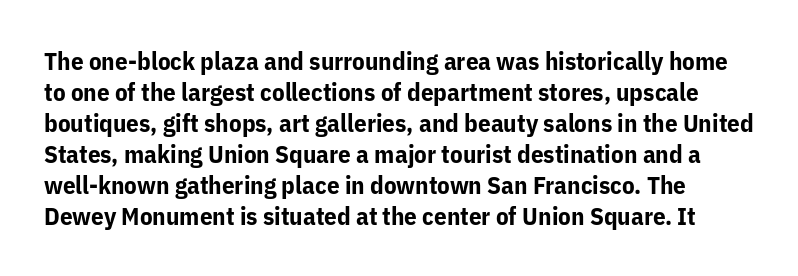
Q: Is the text bold? A: Yes.
Q: Is the text italic (slanted)? A: No, it is upright.
Q: Is the text underlined? A: No.
Q: Is the spacing between letters normal or unusually wide? A: Normal.
